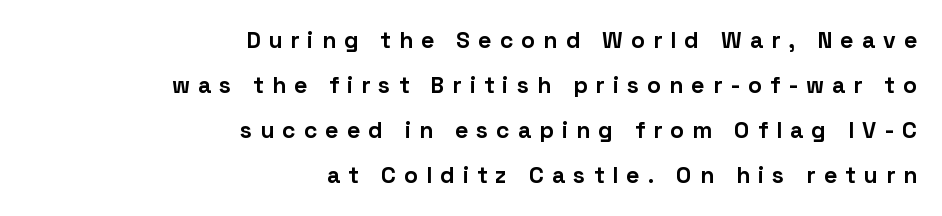
The image shows 23 px bold type, upright; set right-aligned, loose line spacing (1.96x), unusually wide letter spacing (+0.35 em), not underlined.
